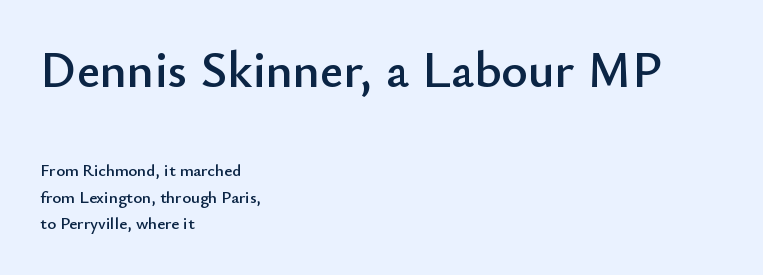
The image shows 51 px sans-serif type, upright; set left-aligned, normal line spacing (1.56x), normal letter spacing, not underlined; the first (top) block is 3.0x larger; low stroke contrast and a small x-height.
